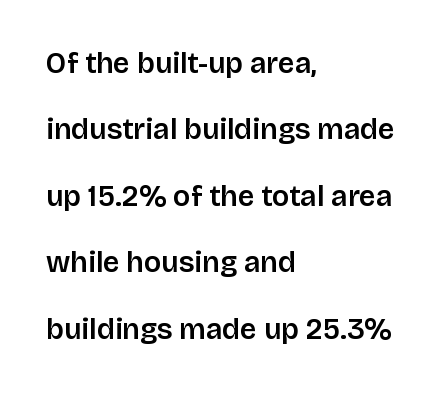
A bare baseline throughout the passage. Reading down the block, your eye returns to a fixed left position each line. One glance says open: line gaps are wider than usual. This sample has the flowing, uneven cadence of proportional lettering.
